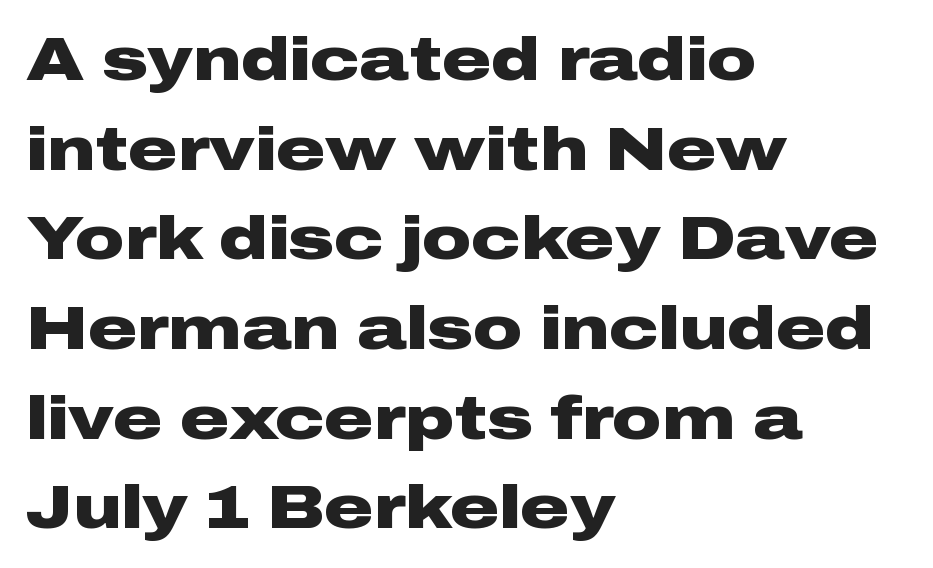
Q: Is the text bold? A: Yes.
Q: Is the text italic (slanted)? A: No, it is upright.
Q: Is the typeface a serif or a sans-serif typeface? A: Sans-serif.
Q: Is the text underlined? A: No.
Q: How is the paragraph aligned? A: Left-aligned.
Q: Is the spacing between letters normal or unusually wide? A: Normal.
Q: Is the spacing between lines tight, normal or loose? A: Normal.
Q: Width (condensed, normal, or wide)? A: Wide.
Q: Stroke contrast? A: Low.
Q: x-height? A: Medium.
Q: Monospaced? A: No.
